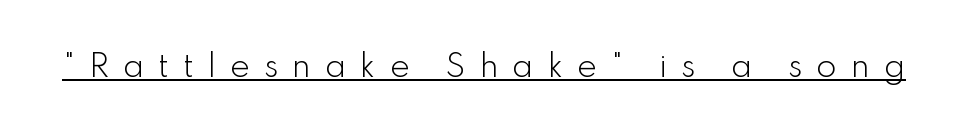
Q: Is the text bold? A: No.
Q: Is the text italic (slanted)? A: No, it is upright.
Q: Is the typeface a serif or a sans-serif typeface? A: Sans-serif.
Q: Is the text underlined? A: Yes.
Q: Is the spacing between letters normal or unusually wide? A: Unusually wide.
Q: Width (condensed, normal, or wide)? A: Normal.
Q: Stroke contrast? A: Low.
Q: x-height? A: Small.
Q: Monospaced? A: No.
